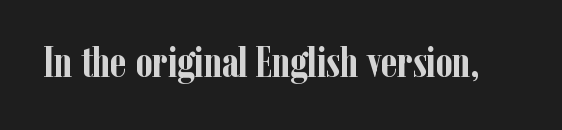
Weight check: bold — yes, fully. Spacing verdict: proportional, widths tailored to each character. These lines are composed in type with serifs. Between one letter and the next there's only the usual sliver of space. Quick note: underline off.
